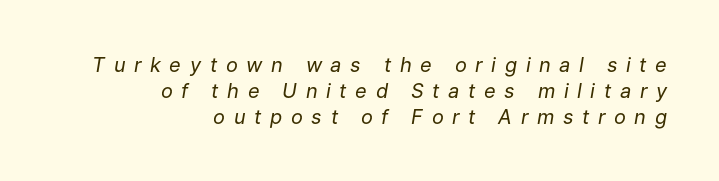
The image shows 20 px text type, italic (leaning right); set right-aligned, normal line spacing (1.3x), unusually wide letter spacing (+0.43 em), not underlined.
